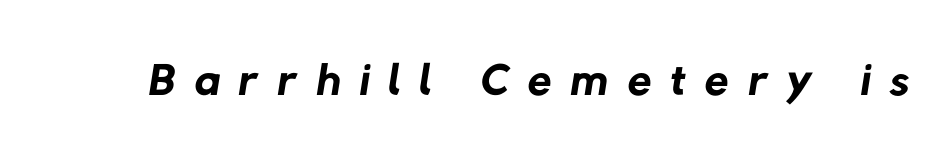
{"serif": "no", "bold": "no", "weight": "regular", "width": "normal", "stroke_contrast": "low", "x_height": "medium", "monospaced": "no", "underline": "no", "letter_spacing": "wide", "letter_spacing_em": 0.28, "glyph_px": 69}
